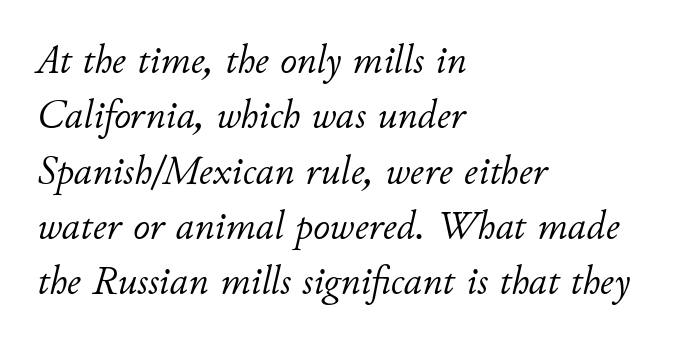
The image shows 41 px light type, italic (leaning right); set left-aligned, normal line spacing (1.35x), normal letter spacing, not underlined; low stroke contrast and a small x-height.
